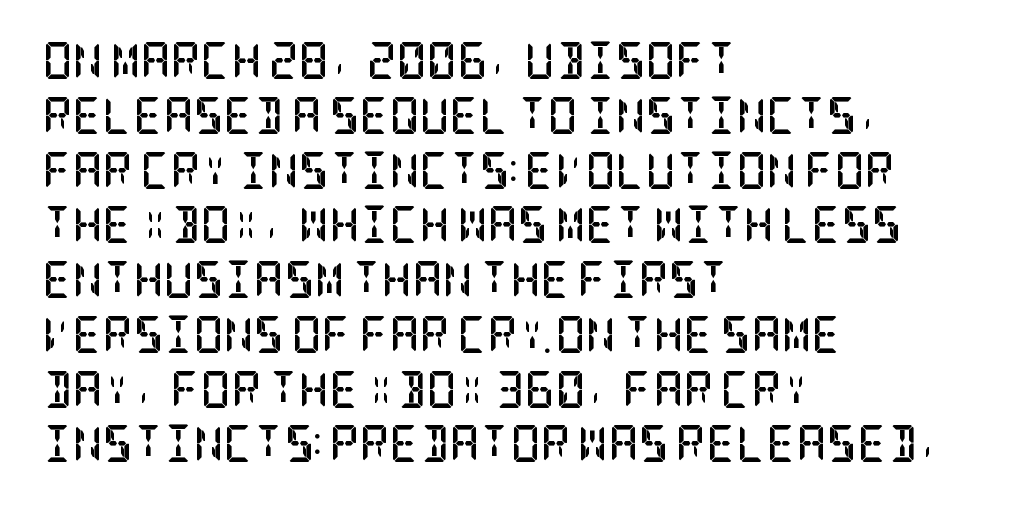
A clean baseline with only descenders dipping below it. The typesetting leans heavy: a genuine bold. Old-style or modern, the face here clearly has serifs. The rag falls on the right side of this text block. Letter spacing: default.
